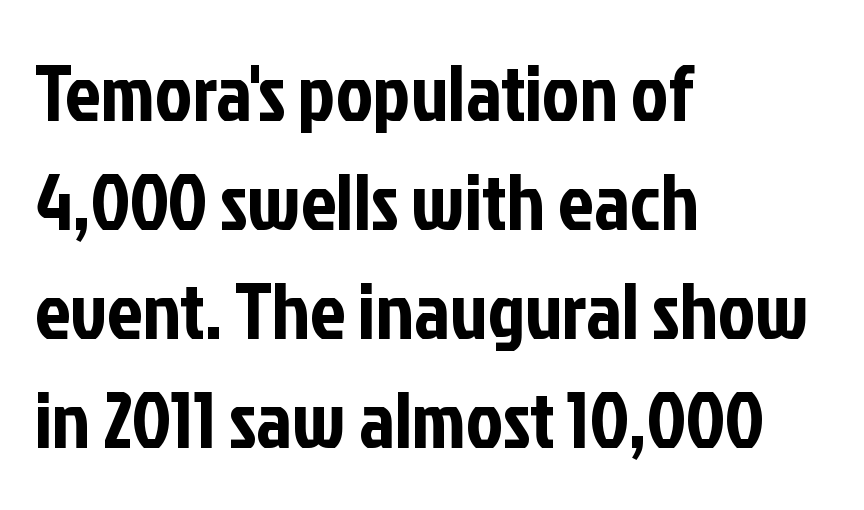
The image shows 79 px condensed sans-serif type, upright; set left-aligned, normal line spacing (1.38x), normal letter spacing, not underlined; low stroke contrast and a medium x-height.
